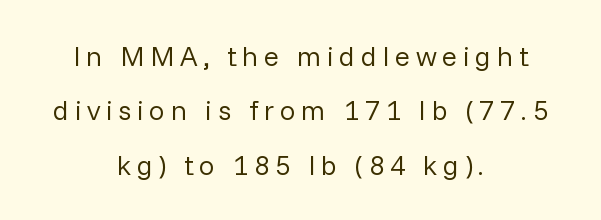
Notice how the stems are strictly vertical — no italics here. A centered setting, common on invitations and titles, is used for this passage. Compared with typical paragraphs, the rows here are farther apart. Typographically, this falls in the sans-serif category. Is the type heavy? It reads as light-to-regular instead. This rendering widens character spacing well past its baseline value.
